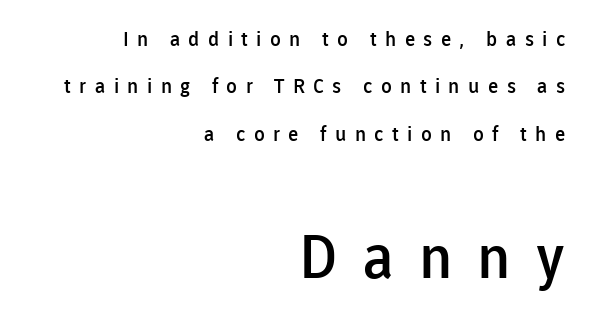
The image shows 60 px semibold sans-serif type, upright; set right-aligned, loose line spacing (2.37x), unusually wide letter spacing (+0.42 em), not underlined; the second (bottom) block is 3.0x larger; low stroke contrast and a medium x-height.
